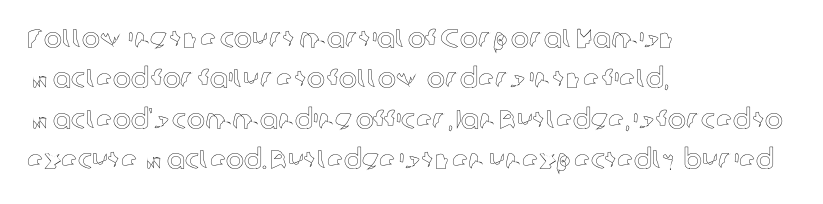
No italicization has been applied; the sample stays upright. This block has exactly the height ordinary leading produces. Students, note that the glyphs here touch the page at normal intervals. Typeset ragged right — the left edge is the straight one.
